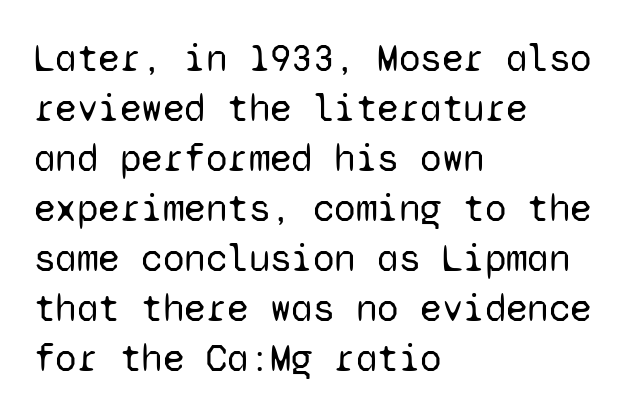
Typographically, this falls in the sans-serif category. Does the lettering tilt? It doesn't — this is upright. The typesetter chose a ragged-right arrangement here. Here the designer chose a console-style face with uniform glyph widths. Heaviness? Minimal to ordinary, like unemphasized prose.
